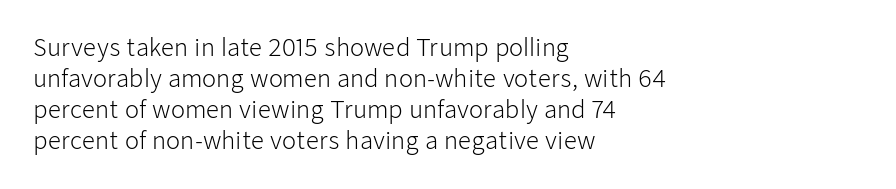
The image shows 23 px text type, upright; set left-aligned, normal line spacing (1.35x), normal letter spacing, not underlined.
